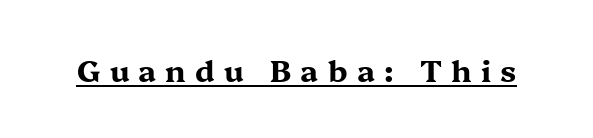
The image shows 30 px bold, wide serif type, upright; set unusually wide letter spacing (+0.31 em), underlined; medium stroke contrast and a medium x-height.
